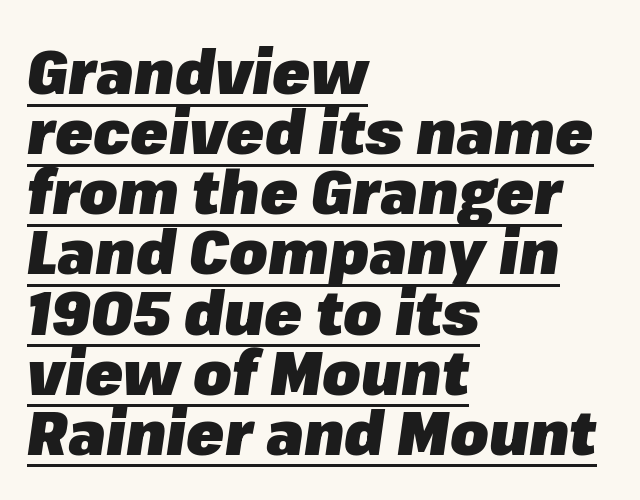
This sample trades vertical openness for compactness between lines. Where is the straight margin? On the left. The rendering keeps characters at their native spacing. Descenders here cross a horizontal rule under the line. The letters advance in unequal steps, a hallmark of proportional type.
